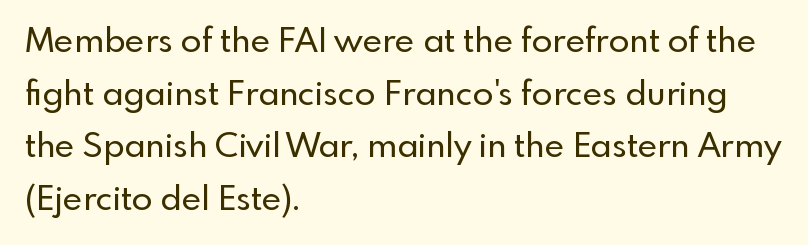
How would I describe the line gaps? Plain and ordinary. This is roman type, the default non-slanted kind. Horizontally, the lines are justified to the leading edge only. The space beneath each line is pristine and unruled. Spacing verdict: proportional, widths tailored to each character.
